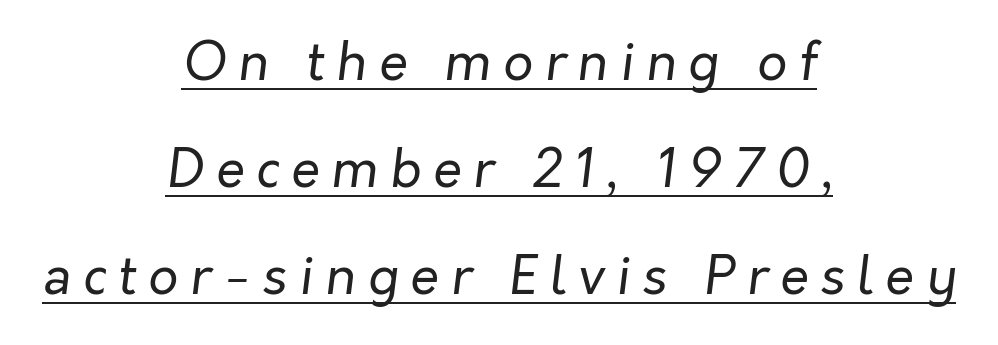
Q: Is the text bold? A: No.
Q: Is the text italic (slanted)? A: Yes, it leans right by about 7 degrees.
Q: Is the text underlined? A: Yes.
Q: How is the paragraph aligned? A: Centered.
Q: Is the spacing between letters normal or unusually wide? A: Unusually wide.
Q: Is the spacing between lines tight, normal or loose? A: Loose.
Q: Width (condensed, normal, or wide)? A: Normal.
Q: Stroke contrast? A: Low.
Q: x-height? A: Medium.
Q: Monospaced? A: No.
